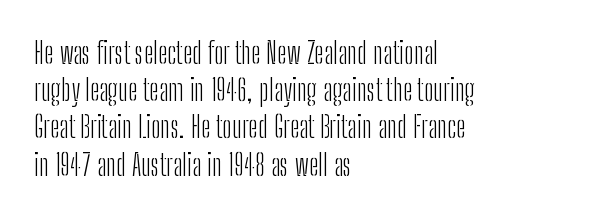
Q: Is the text bold? A: No.
Q: Is the text italic (slanted)? A: No, it is upright.
Q: Is the typeface a serif or a sans-serif typeface? A: Sans-serif.
Q: Is the text underlined? A: No.
Q: How is the paragraph aligned? A: Left-aligned.
Q: Is the spacing between letters normal or unusually wide? A: Normal.
Q: Width (condensed, normal, or wide)? A: Condensed.
Q: Stroke contrast? A: Low.
Q: x-height? A: Medium.
Q: Monospaced? A: No.
